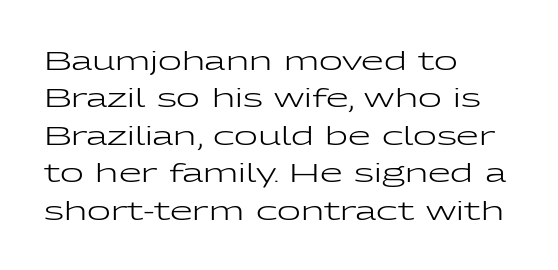
Is the letter spacing exaggerated? No — it looks like the ordinary default. This block has exactly the height ordinary leading produces. This is the regular roman posture of the typeface. Weight: not bold — regular or lighter.
